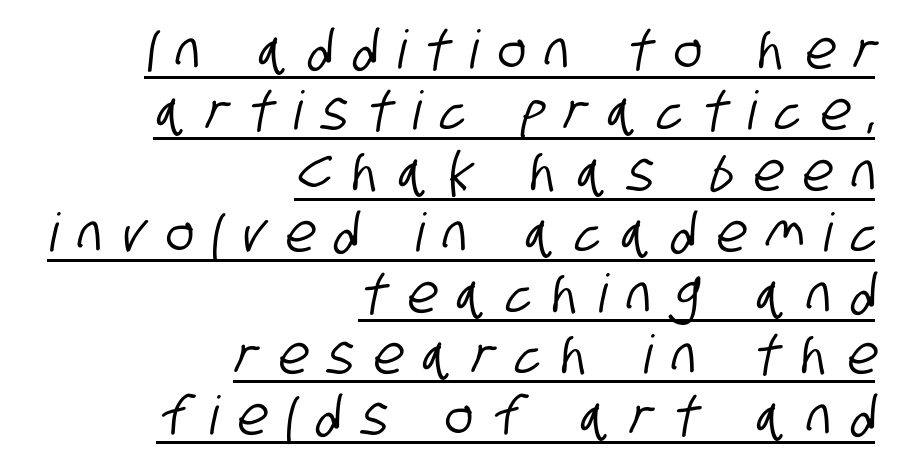
The image shows 53 px condensed sans-serif type; set right-aligned, tight line spacing (1.15x), unusually wide letter spacing (+0.38 em), underlined; low stroke contrast and a large x-height.
